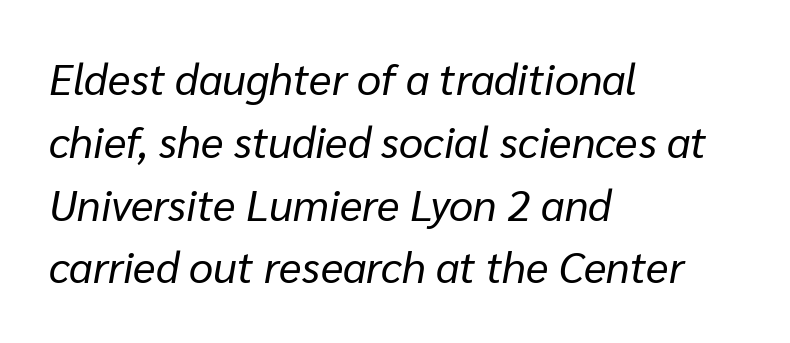
Here the designer chose a conventional face with non-uniform glyph widths. A student would call this left alignment; a typographer would say flush left, rag right. Letters rest on an invisible, unmarked baseline. Characters are canted at an angle relative to the baseline's perpendicular. The strokes are not fattened; the text isn't bold. Whoever set this chose a conventional vertical rhythm.
